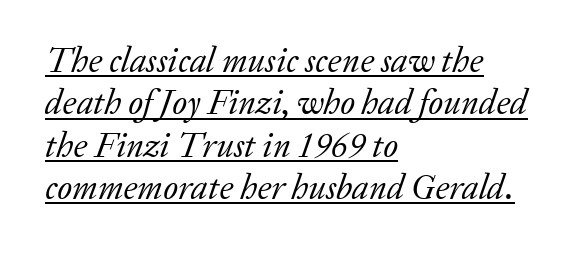
{"serif": "yes", "italic": "yes", "lean": "right", "slant_degrees": 20, "bold": "no", "weight": "regular", "width": "normal", "stroke_contrast": "low", "x_height": "medium", "monospaced": "no", "underline": "yes", "align": "left", "line_spacing_ratio": 1.21, "letter_spacing": "normal", "letter_spacing_em": 0.0, "glyph_px": 35}
